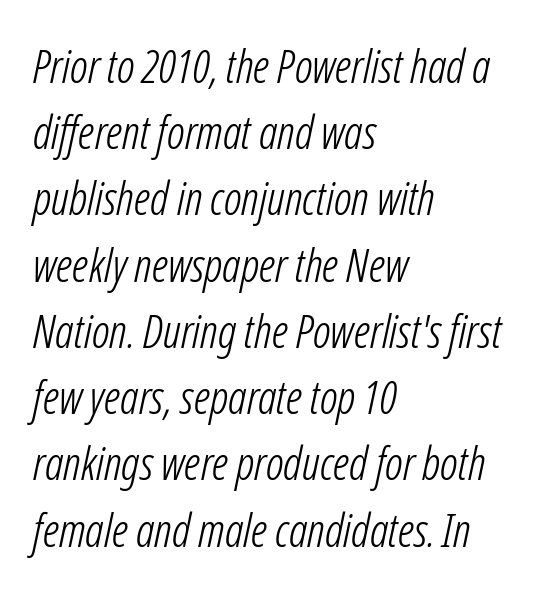
The image shows 46 px light, condensed type, italic (leaning right); set left-aligned, normal line spacing (1.44x), normal letter spacing, not underlined; low stroke contrast and a medium x-height.
